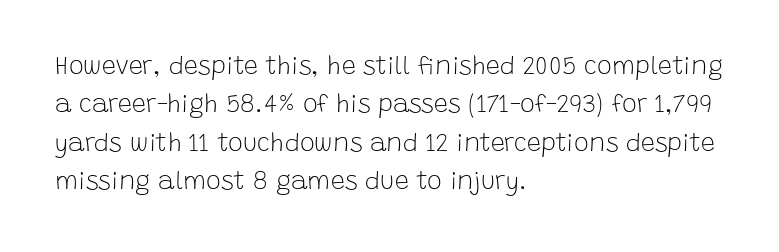
Q: Is the text bold? A: No.
Q: Is the text italic (slanted)? A: No, it is upright.
Q: Is the text underlined? A: No.
Q: How is the paragraph aligned? A: Left-aligned.
Q: Is the spacing between letters normal or unusually wide? A: Normal.
Q: Is the spacing between lines tight, normal or loose? A: Normal.
